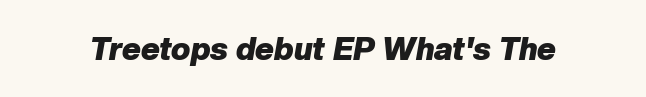
The image shows 32 px heavy type, italic (leaning right); set normal letter spacing, not underlined; low stroke contrast and a medium x-height.
